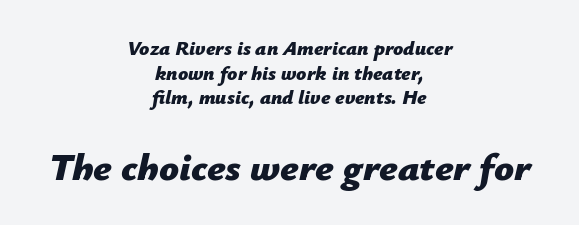
The image shows 39 px bold type, italic (leaning right); set centered, line spacing 1.23x, normal letter spacing, not underlined; the second (bottom) block is 1.95x larger; low stroke contrast and a medium x-height.
